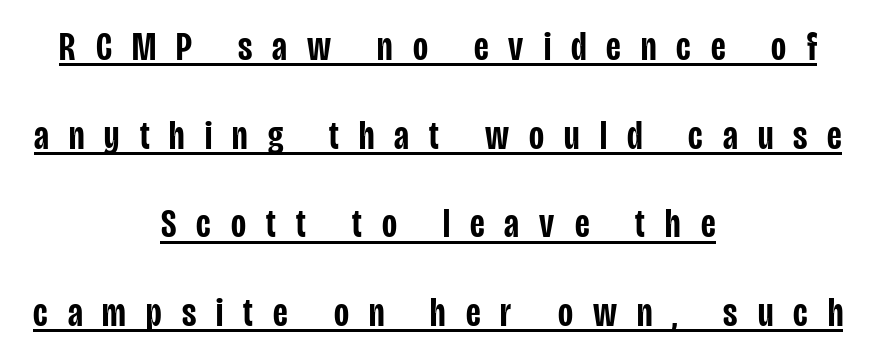
{"serif": "no", "italic": "no", "bold": "semi", "weight": "semibold", "width": "condensed", "stroke_contrast": "low", "x_height": "large", "monospaced": "no", "underline": "yes", "align": "center", "line_spacing": "loose", "line_spacing_ratio": 2.16, "letter_spacing": "wide", "letter_spacing_em": 0.49, "glyph_px": 41}
